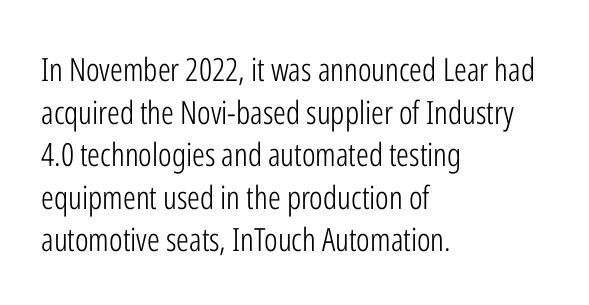
Alignment: flush left. The lines sit at an ordinary, default distance from one another. The passage shown has conventional tracking throughout. Examine the stroke ends and you'll find no serifs. Unmarked baselines from the first word to the last.
